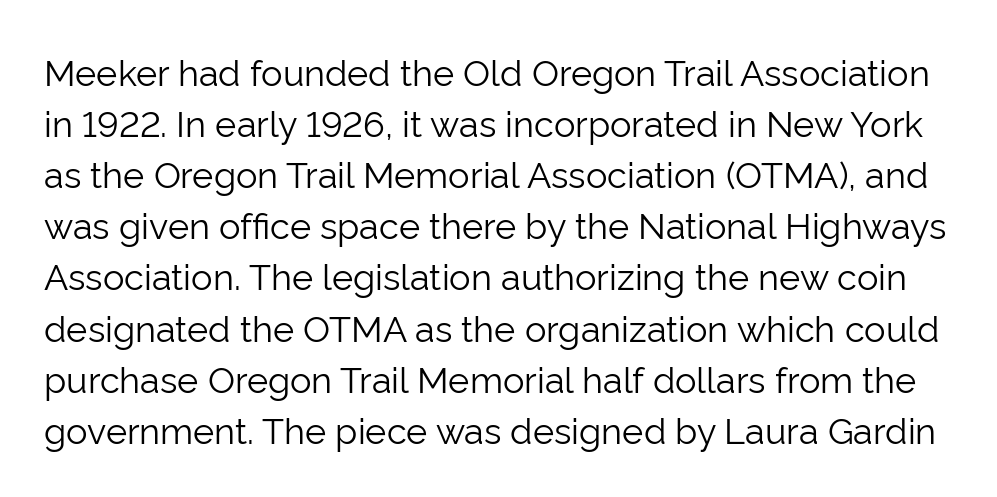
Here the designer chose a conventional face with non-uniform glyph widths. The typography opts for an upright posture over an oblique one. You can tell from the bare stems that sans-serif type was used. There is no visible air inserted between adjacent glyphs. The passage shown is not underscored anywhere.
